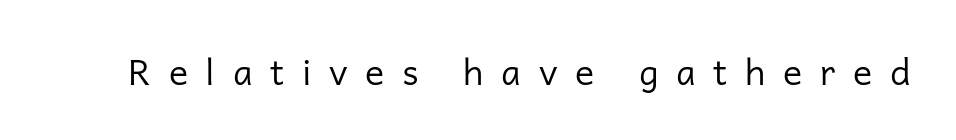
The image shows 36 px regular-weight sans-serif type, upright; set unusually wide letter spacing (+0.49 em), not underlined; low stroke contrast and a medium x-height.
